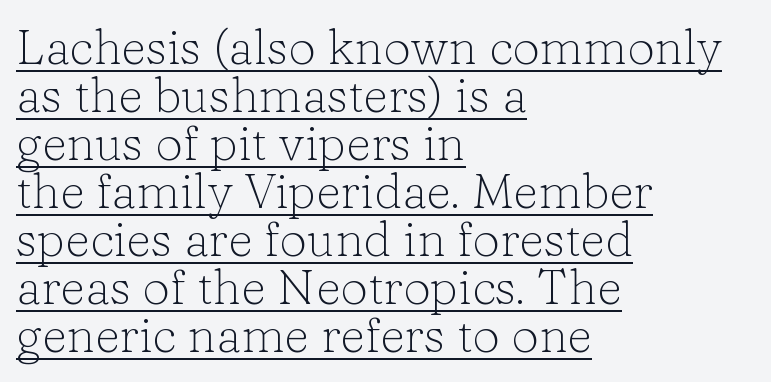
Looks like regular typesetting: each glyph gets only the width it needs. These lines stack with their left ends in a neat column. Successive baselines arrive quickly, one right under another. Look at the bottom of the vertical strokes: they flare into serifs here. Counters stay open thanks to moderate or lighter strokes. Observe the ordinary spacing: letters are neighbours, not strangers.
